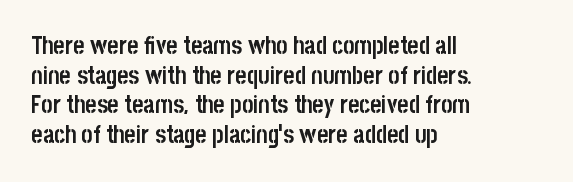
{"italic": "no", "bold": "yes", "underline": "no", "align": "left", "line_spacing_ratio": 1.23, "letter_spacing": "normal", "letter_spacing_em": 0.0, "glyph_px": 24}
